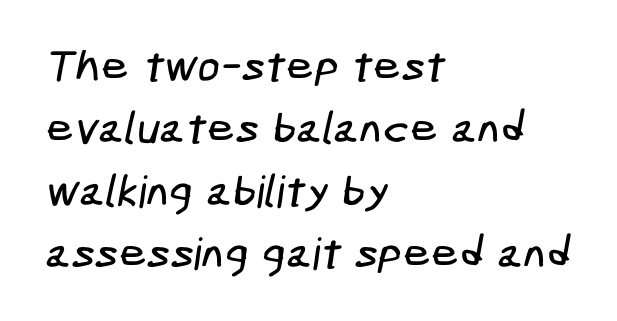
The image shows 44 px condensed sans-serif type; set left-aligned, normal line spacing (1.42x), normal letter spacing, not underlined; low stroke contrast and a medium x-height.
